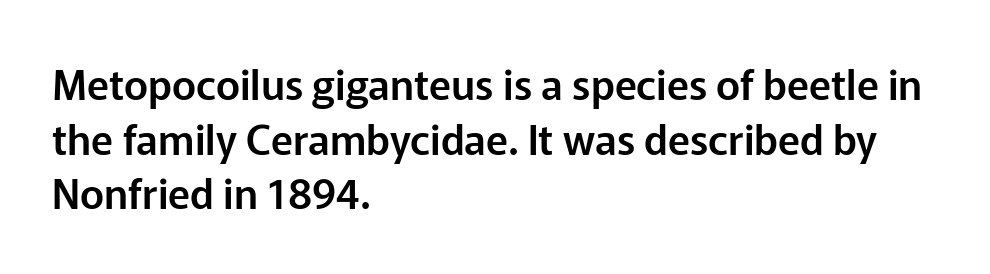
This is the regular roman posture of the typeface. This rendering uses left alignment, leaving the right contour irregular. The string is rendered with underlining switched off. Are there feet on the stems? There aren't — it's a sans. The letterforms sit shoulder to shoulder at normal distance.
